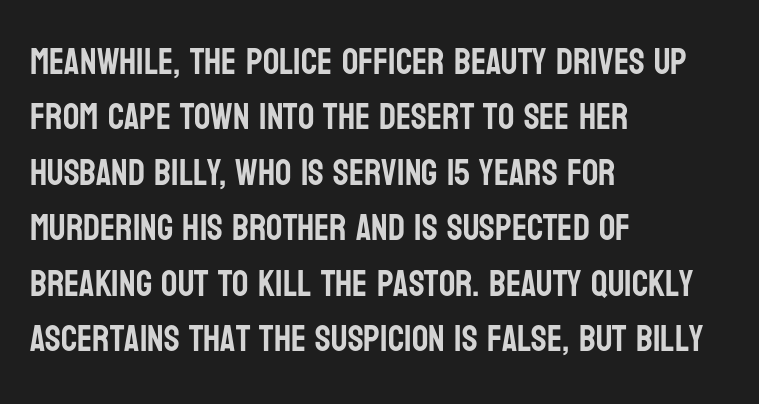
The image shows 36 px condensed sans-serif type, upright; set left-aligned, normal line spacing (1.54x), normal letter spacing, not underlined; low stroke contrast and a large x-height.
